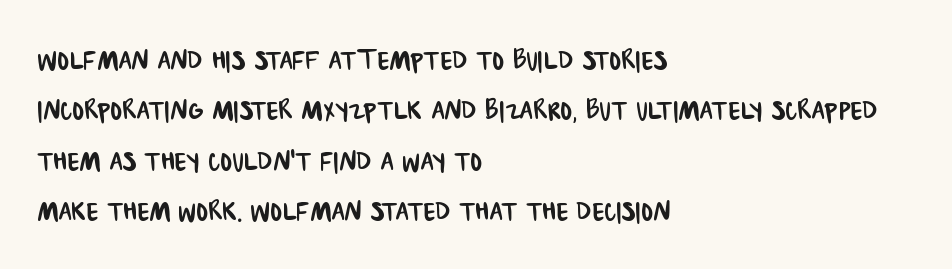
Q: Is the typeface a serif or a sans-serif typeface? A: Sans-serif.
Q: Is the text underlined? A: No.
Q: How is the paragraph aligned? A: Left-aligned.
Q: Is the spacing between letters normal or unusually wide? A: Normal.
Q: Is the spacing between lines tight, normal or loose? A: Normal.
Q: Width (condensed, normal, or wide)? A: Condensed.
Q: Stroke contrast? A: Low.
Q: x-height? A: Large.
Q: Monospaced? A: No.
